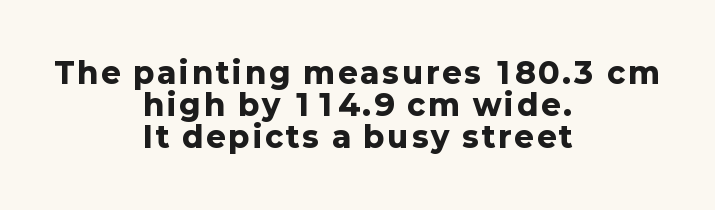
{"serif": "no", "italic": "no", "bold": "yes", "weight": "heavy", "width": "normal", "stroke_contrast": "low", "x_height": "medium", "monospaced": "no", "underline": "no", "align": "center", "line_spacing": "tight", "line_spacing_ratio": 1.11, "glyph_px": 29}
